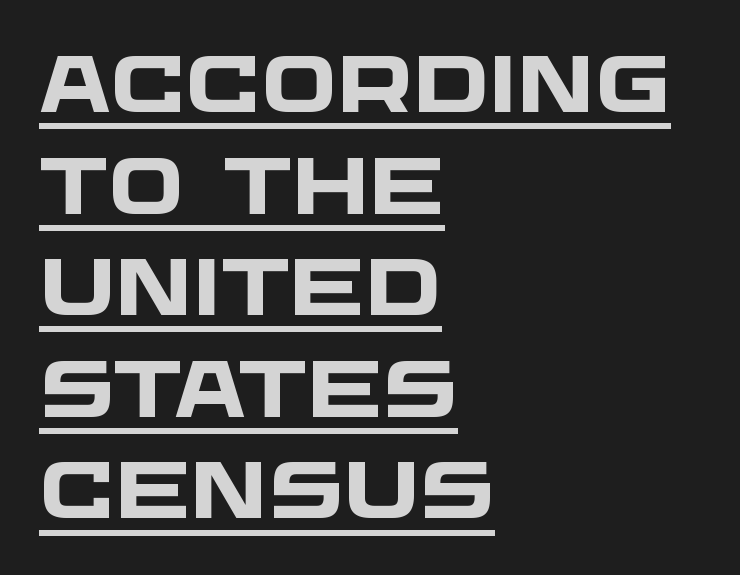
{"serif": "no", "bold": "yes", "weight": "heavy", "width": "wide", "stroke_contrast": "low", "x_height": "large", "monospaced": "no", "underline": "yes", "align": "left", "line_spacing": "normal", "line_spacing_ratio": 1.27, "letter_spacing": "normal", "letter_spacing_em": 0.0, "glyph_px": 80}
